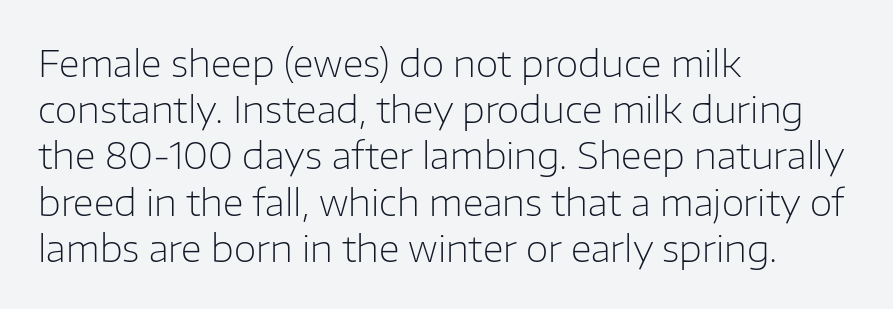
{"serif": "no", "italic": "no", "bold": "no", "weight": "light", "width": "normal", "stroke_contrast": "low", "x_height": "medium", "monospaced": "no", "underline": "no", "align": "left", "line_spacing": "normal", "line_spacing_ratio": 1.25, "letter_spacing": "normal", "letter_spacing_em": 0.0, "glyph_px": 37}
